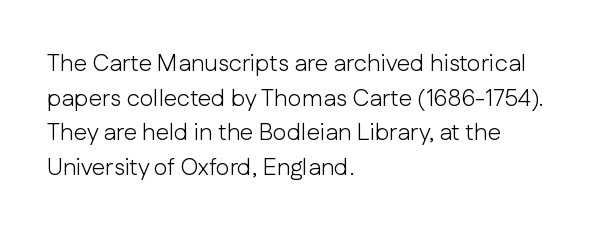
Regarding leading, the lines here are spaced in the standard way. The letters look calm and open, with moderate or lighter stems. Layout note: lines flush left. The rendering keeps characters at their native spacing. The lettering stays uniformly vertical, giving the passage a roman look. Underline: absent.
